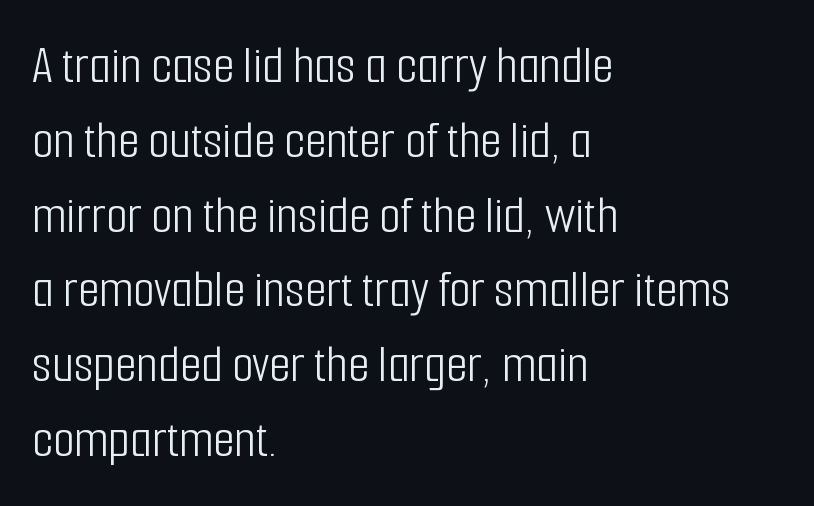
The image shows 55 px light, condensed sans-serif type, upright; set left-aligned, normal line spacing (1.36x), normal letter spacing, not underlined; low stroke contrast and a medium x-height.
